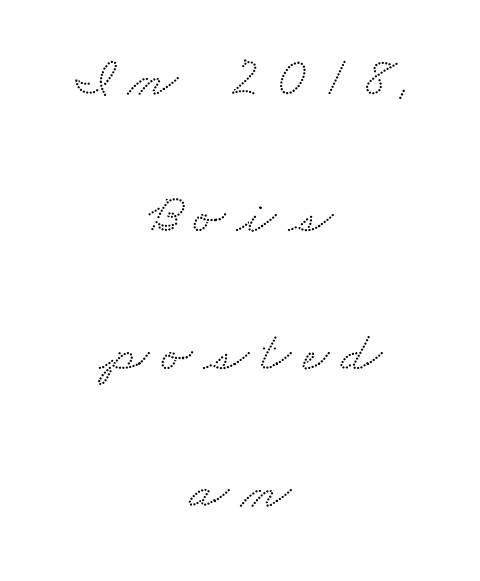
This sample is center-justified, so both line endings float freely. The strip under each line holds only bare page. Little horizontal feet cap the strokes, marking this as serif type. Words appear elongated and porous because spacing is wide.
